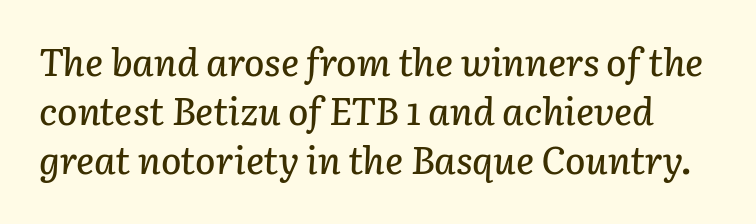
Q: Is the text italic (slanted)? A: Yes, it leans right by about 3 degrees.
Q: Is the text underlined? A: No.
Q: Is the spacing between letters normal or unusually wide? A: Normal.
Q: Is the spacing between lines tight, normal or loose? A: Normal.
Q: Width (condensed, normal, or wide)? A: Normal.
Q: Stroke contrast? A: Low.
Q: x-height? A: Medium.
Q: Monospaced? A: No.
